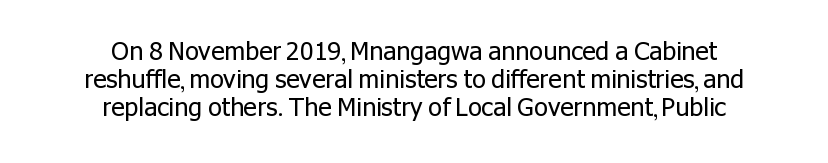
Q: Is the text bold? A: No.
Q: Is the text italic (slanted)? A: No, it is upright.
Q: Is the text underlined? A: No.
Q: How is the paragraph aligned? A: Centered.
Q: Is the spacing between letters normal or unusually wide? A: Normal.
Q: Is the spacing between lines tight, normal or loose? A: Tight.
